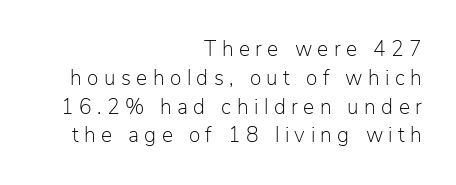
{"italic": "no", "bold": "no", "underline": "no", "align": "right", "line_spacing": "normal", "line_spacing_ratio": 1.37, "letter_spacing": "wide", "letter_spacing_em": 0.26, "glyph_px": 21}
